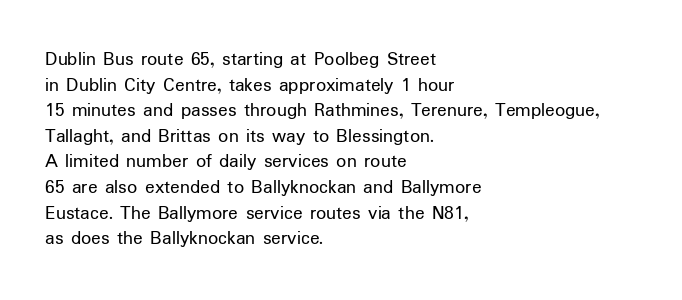
Q: Is the text bold? A: No.
Q: Is the text italic (slanted)? A: No, it is upright.
Q: Is the text underlined? A: No.
Q: How is the paragraph aligned? A: Left-aligned.
Q: Is the spacing between letters normal or unusually wide? A: Normal.
Q: Is the spacing between lines tight, normal or loose? A: Normal.
